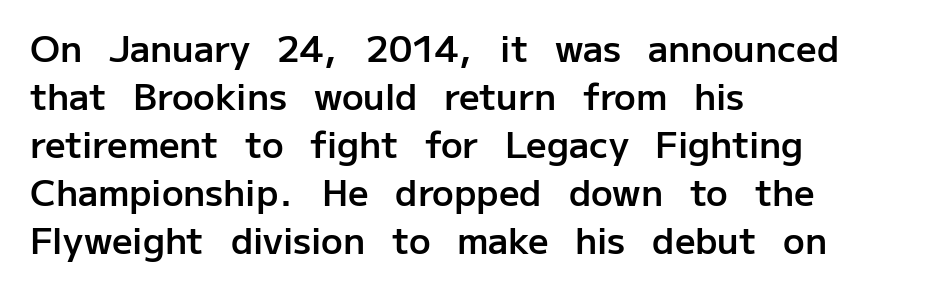
Leftover space on each line is placed entirely after the last word. The type family on display is of the sans-serif kind. You could not count columns in this text — the font is proportionally spaced. A roman cut, with each character standing at attention. Compared with an ordinary text face, these strokes are moderately heavier — a semibold.
